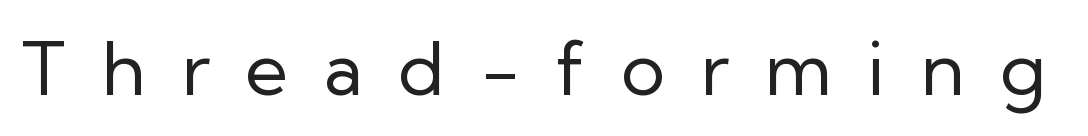
Q: Is the text bold? A: No.
Q: Is the text italic (slanted)? A: No, it is upright.
Q: Is the typeface a serif or a sans-serif typeface? A: Sans-serif.
Q: Is the text underlined? A: No.
Q: Is the spacing between letters normal or unusually wide? A: Unusually wide.
Q: Width (condensed, normal, or wide)? A: Normal.
Q: Stroke contrast? A: Low.
Q: x-height? A: Medium.
Q: Monospaced? A: No.
